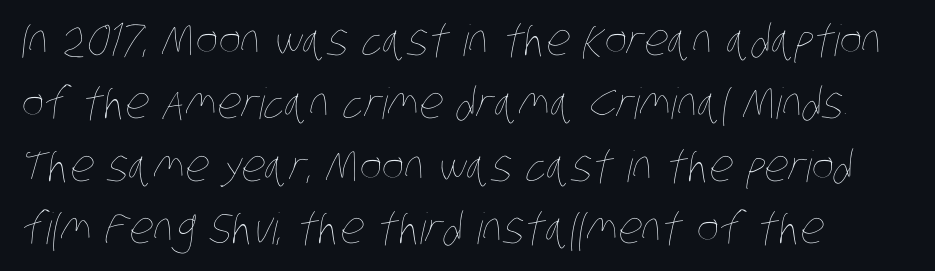
Q: Is the text bold? A: No.
Q: Is the text underlined? A: No.
Q: How is the paragraph aligned? A: Left-aligned.
Q: Is the spacing between letters normal or unusually wide? A: Normal.
Q: Is the spacing between lines tight, normal or loose? A: Normal.
Q: Width (condensed, normal, or wide)? A: Condensed.
Q: Stroke contrast? A: Low.
Q: x-height? A: Large.
Q: Monospaced? A: No.
